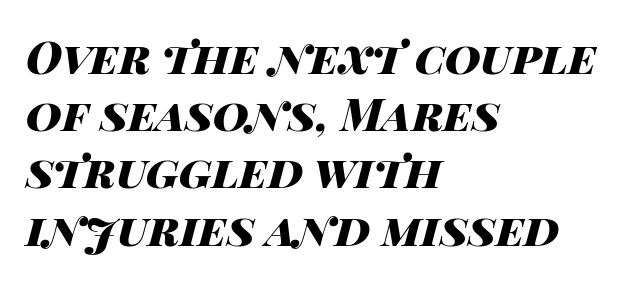
Check under the words: just untouched page. Heavy, bold letterforms. Here the designer chose a conventional face with non-uniform glyph widths. Quick note: italic. The compositor pushed each line to the left boundary. Look at the tracking — it's just the regular setting, nothing added.
